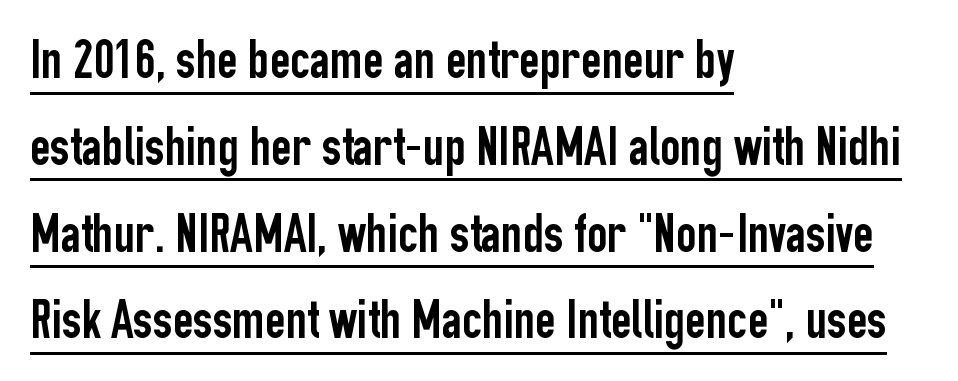
The image shows 56 px condensed sans-serif type, upright; set left-aligned, normal line spacing (1.55x), normal letter spacing, underlined; low stroke contrast and a medium x-height.
